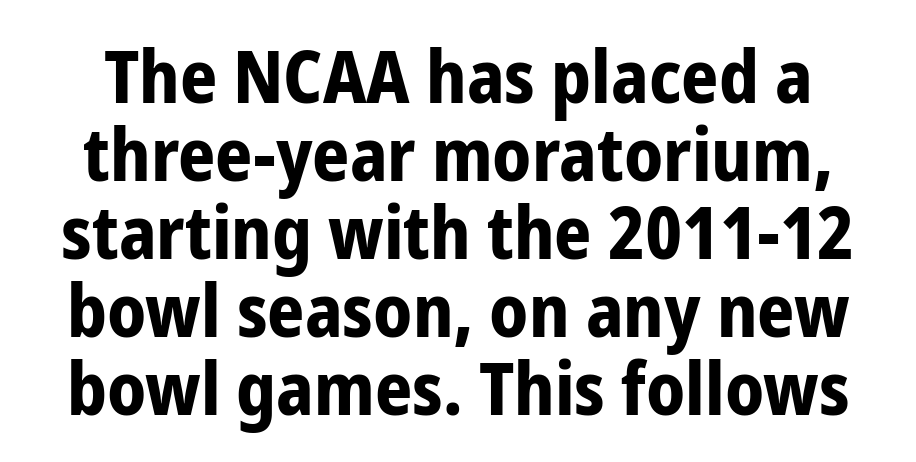
Q: Is the text bold? A: Yes.
Q: Is the text italic (slanted)? A: No, it is upright.
Q: Is the typeface a serif or a sans-serif typeface? A: Sans-serif.
Q: Is the text underlined? A: No.
Q: Is the spacing between letters normal or unusually wide? A: Normal.
Q: Is the spacing between lines tight, normal or loose? A: Tight.
Q: Width (condensed, normal, or wide)? A: Condensed.
Q: Stroke contrast? A: Low.
Q: x-height? A: Medium.
Q: Monospaced? A: No.
